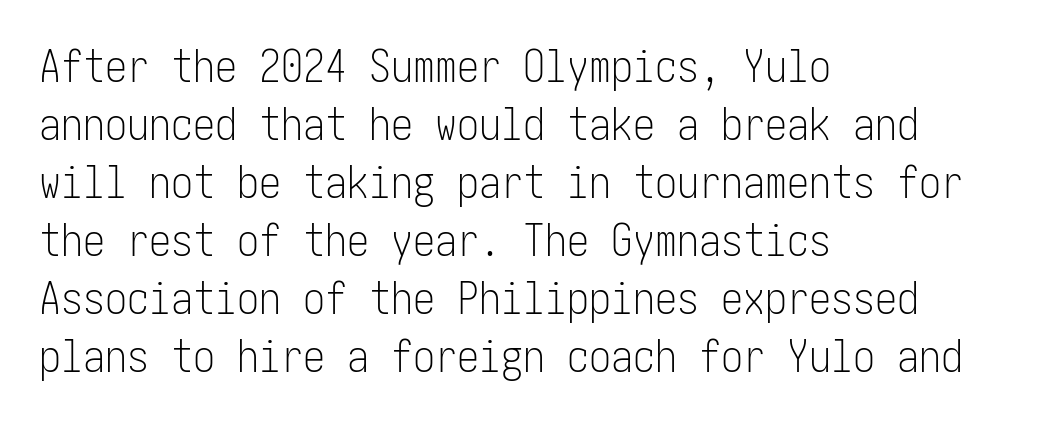
{"serif": "no", "italic": "no", "bold": "no", "weight": "light", "width": "condensed", "stroke_contrast": "low", "x_height": "medium", "underline": "no", "align": "left", "line_spacing": "normal", "line_spacing_ratio": 1.32, "letter_spacing": "normal", "letter_spacing_em": 0.0, "glyph_px": 44}
